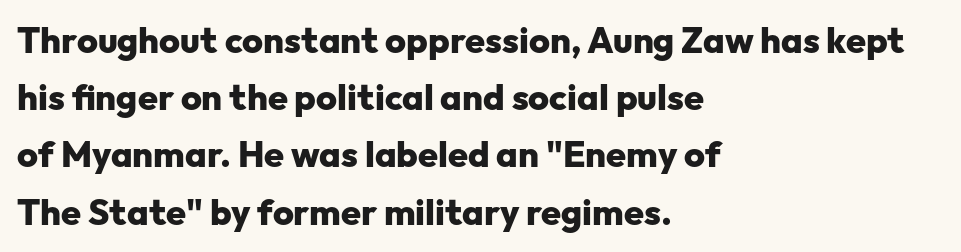
Only glyphs here, with clear space below each row. Here the designer chose a conventional face with non-uniform glyph widths. No italicization has been applied; the sample stays upright. Compared with typical body copy, the letter spacing here is the same. The typeface chosen for these lines omits serifs. Bold? Absolutely — the strokes are thick and heavy.
